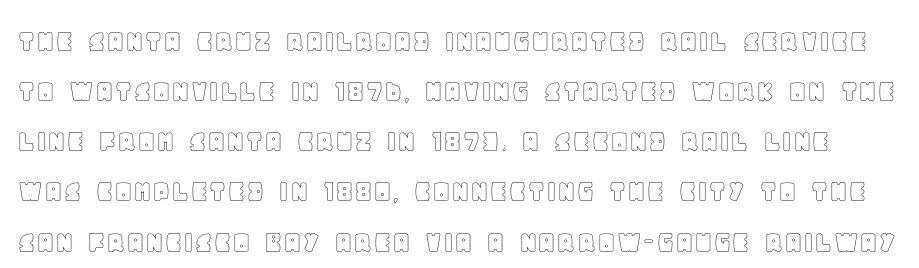
{"italic": "no", "width": "normal", "x_height": "large", "monospaced": "no", "underline": "no", "line_spacing": "normal", "line_spacing_ratio": 1.52, "letter_spacing": "normal", "letter_spacing_em": 0.0, "glyph_px": 33}
